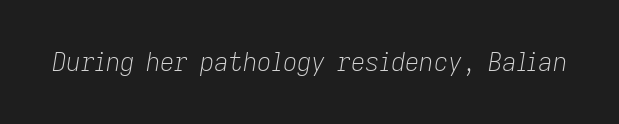
How are the letters spaced? Ordinarily, with no added tracking. Letters have the restrained weight of plain body copy at most. The specimen omits any rule beneath the text block's lines. Slanted lettering throughout.
